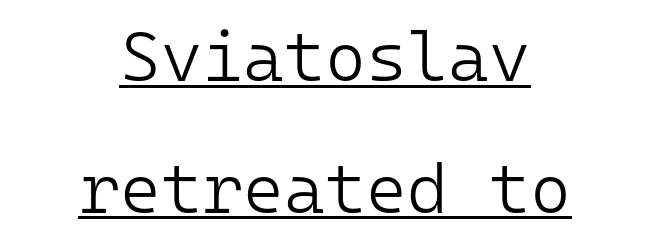
Q: Is the text bold? A: No.
Q: Is the text italic (slanted)? A: No, it is upright.
Q: Is the typeface a serif or a sans-serif typeface? A: Sans-serif.
Q: Is the text underlined? A: Yes.
Q: How is the paragraph aligned? A: Centered.
Q: Is the spacing between letters normal or unusually wide? A: Normal.
Q: Width (condensed, normal, or wide)? A: Normal.
Q: Stroke contrast? A: Low.
Q: x-height? A: Medium.
Q: Monospaced? A: Yes.
